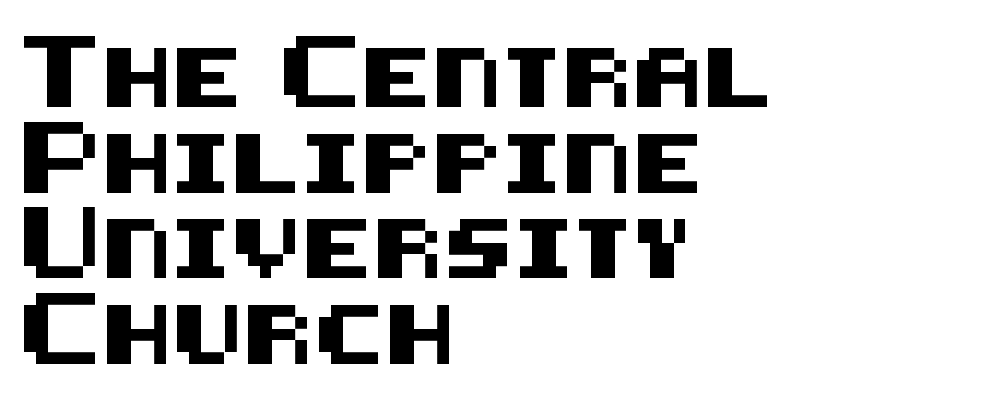
Nope, not italic — everything's standing straight. The gaps between neighbouring characters are ordinary and unremarkable. Quick note: underline off. The paragraph has a hard left edge and a soft right edge.
